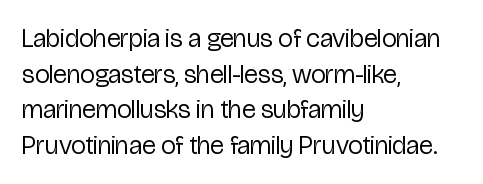
The line texture is even and compact thanks to regular tracking. Honestly, the row spacing looks completely unremarkable. Every row of glyphs begins at an identical x-position on the left. The letters stand straight up with perfectly vertical stems. Stroke thickness stays within the range of a standard reading face or lighter. Unmarked baselines from the first word to the last.
